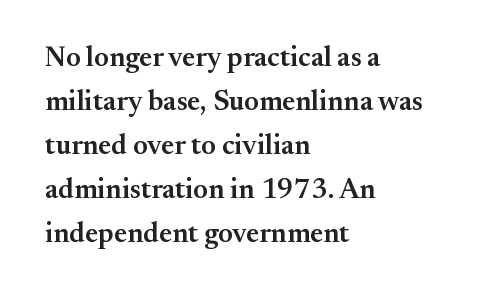
The face used here is a semibold: visibly heavier than regular, lighter than bold. Stroke terminals: seriffed. This sample has the flowing, uneven cadence of proportional lettering. How are the letters spaced? Ordinarily, with no added tracking. Nobody drew a line under any word here.
